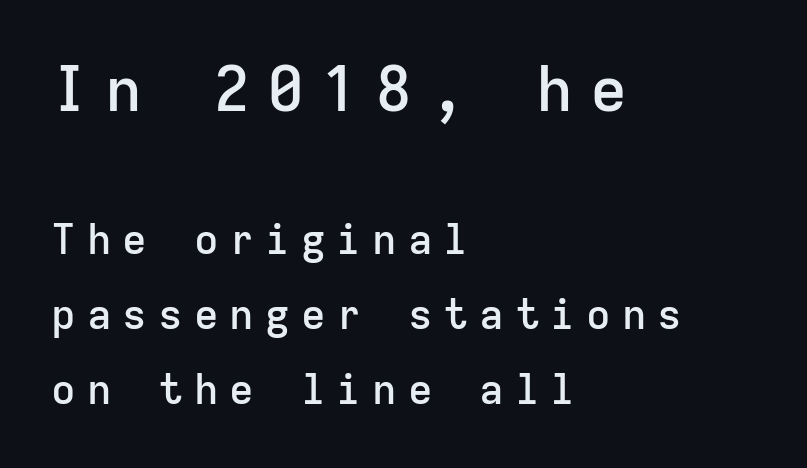
Q: Is the text bold? A: Semi-bold.
Q: Is the text italic (slanted)? A: No, it is upright.
Q: Is the typeface a serif or a sans-serif typeface? A: Sans-serif.
Q: Is the text underlined? A: No.
Q: How is the paragraph aligned? A: Left-aligned.
Q: Is the spacing between letters normal or unusually wide? A: Unusually wide.
Q: Which block of text is set in a larger size, the first (top) or the second (bottom)? A: The first (top) one.
Q: Width (condensed, normal, or wide)? A: Normal.
Q: Stroke contrast? A: Low.
Q: x-height? A: Medium.
Q: Monospaced? A: Yes.
